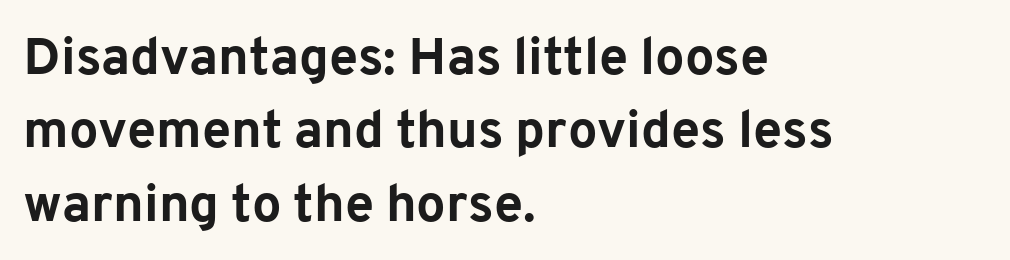
Q: Is the text bold? A: Yes.
Q: Is the text italic (slanted)? A: No, it is upright.
Q: Is the typeface a serif or a sans-serif typeface? A: Sans-serif.
Q: Is the text underlined? A: No.
Q: How is the paragraph aligned? A: Left-aligned.
Q: Is the spacing between letters normal or unusually wide? A: Normal.
Q: Is the spacing between lines tight, normal or loose? A: Normal.
Q: Width (condensed, normal, or wide)? A: Normal.
Q: Stroke contrast? A: Low.
Q: x-height? A: Medium.
Q: Monospaced? A: No.
